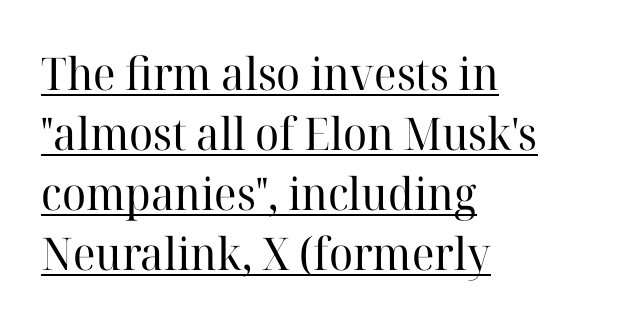
The image shows 45 px regular-weight serif type, upright; set left-aligned, normal line spacing (1.33x), normal letter spacing, underlined; high stroke contrast and a medium x-height.
